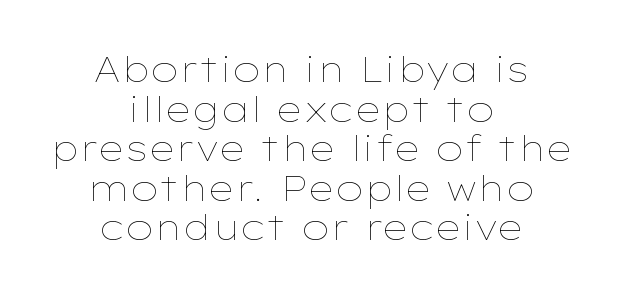
{"italic": "no", "bold": "no", "weight": "thin", "width": "wide", "stroke_contrast": "low", "x_height": "medium", "monospaced": "no", "underline": "no", "align": "center", "line_spacing": "tight", "line_spacing_ratio": 1.13, "letter_spacing": "normal", "letter_spacing_em": 0.0, "glyph_px": 35}
